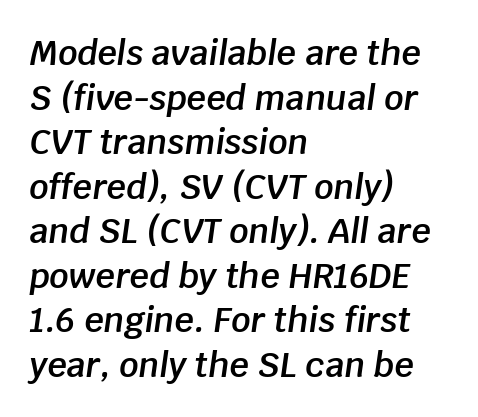
The image shows 34 px semibold type, italic (leaning right); set left-aligned, normal line spacing (1.31x), normal letter spacing, not underlined; low stroke contrast and a large x-height.
